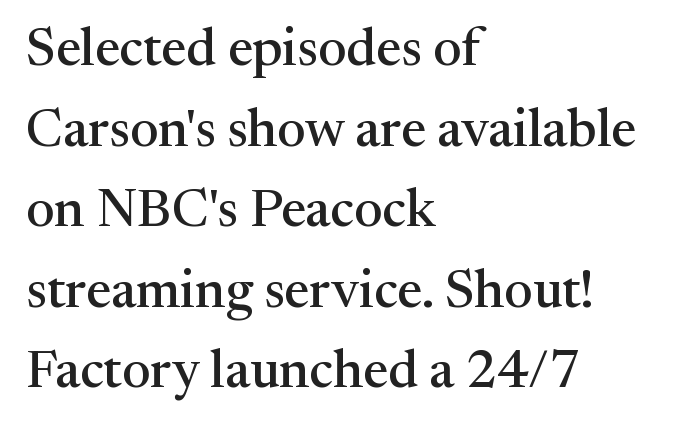
Decoration check: the copy has no underline. Short and long lines alike share a common starting point at left. The rendering keeps characters at their native spacing. Do the characters align in a grid? No, the font is proportional. Examine the stroke ends and you'll spot serifs. This block has exactly the height ordinary leading produces.
